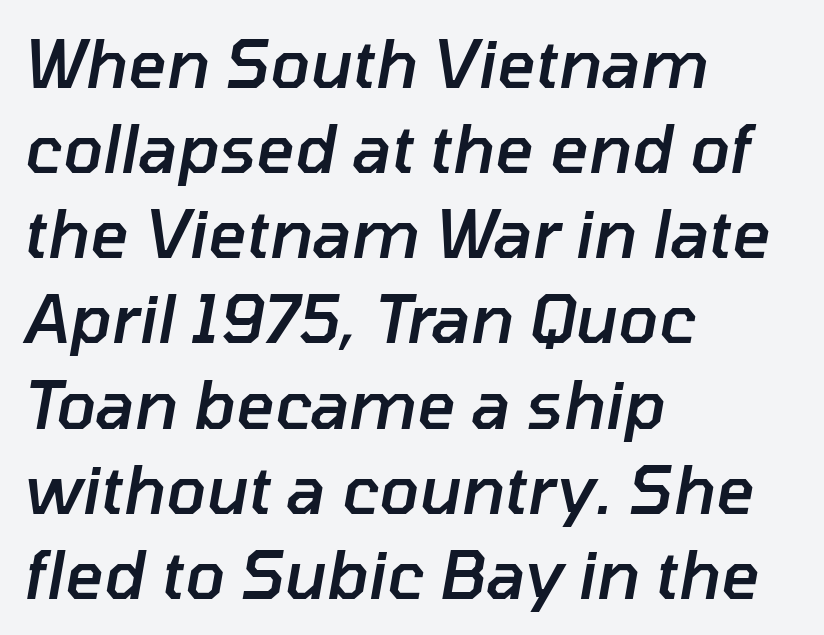
Does extra space separate the letters? No, they use regular spacing. A semibold gives these letters moderate extra thickness, short of bold. Caption: multi-line text, flush left, ragged right. A clean baseline with only descenders dipping below it. Varying glyph widths throughout — classic text-font behaviour. Italic: yes, the glyphs are oblique.
